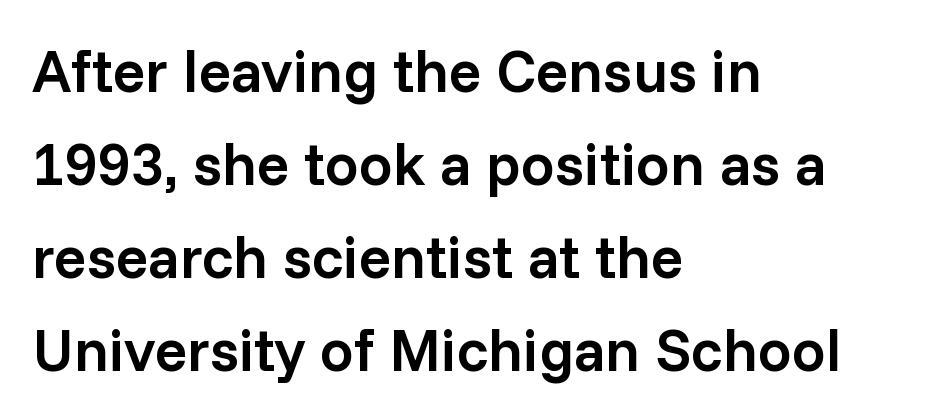
The image shows 60 px semibold sans-serif type, upright; set left-aligned, normal line spacing (1.55x), normal letter spacing, not underlined; low stroke contrast and a medium x-height.
